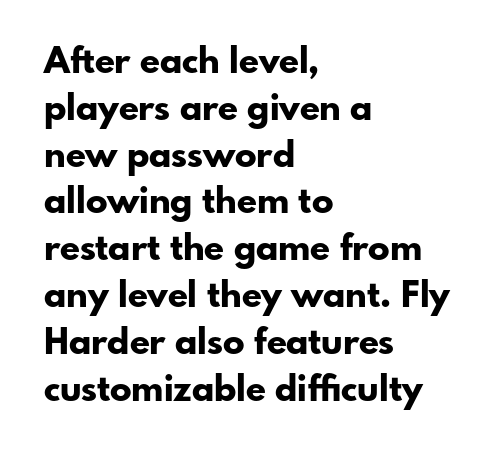
Q: Is the text bold? A: Yes.
Q: Is the text italic (slanted)? A: No, it is upright.
Q: Is the typeface a serif or a sans-serif typeface? A: Sans-serif.
Q: Is the text underlined? A: No.
Q: How is the paragraph aligned? A: Left-aligned.
Q: Is the spacing between letters normal or unusually wide? A: Normal.
Q: Is the spacing between lines tight, normal or loose? A: Normal.
Q: Width (condensed, normal, or wide)? A: Normal.
Q: Stroke contrast? A: Low.
Q: x-height? A: Small.
Q: Monospaced? A: No.
